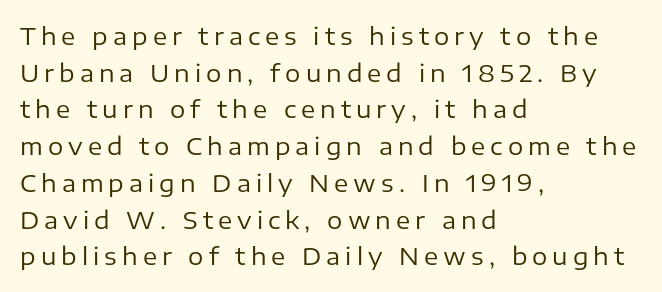
The tracking jumps out immediately: characters are airy and widely separated. Alignment: flush left. It's the straight-up-and-down kind of type. Any mark beneath the type? The region is blank.
